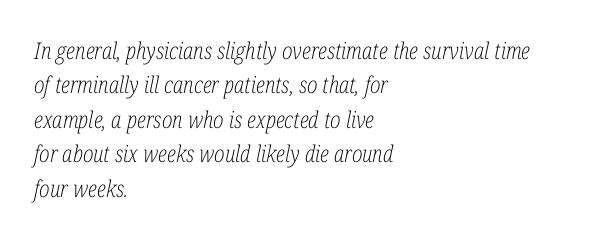
The image shows 23 px text type, italic (leaning right); set left-aligned, normal line spacing (1.5x), normal letter spacing, not underlined.
